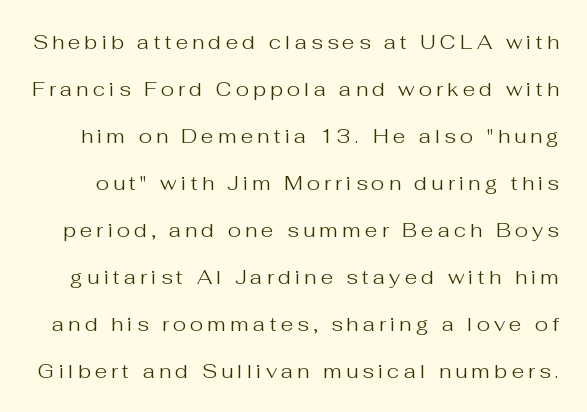
{"italic": "no", "bold": "no", "underline": "no", "line_spacing": "loose", "line_spacing_ratio": 2.35, "letter_spacing": "wide", "letter_spacing_em": 0.21, "glyph_px": 20}
